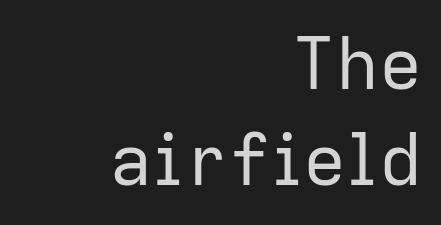
{"serif": "no", "italic": "no", "bold": "no", "weight": "regular", "width": "normal", "stroke_contrast": "low", "x_height": "medium", "monospaced": "no", "underline": "no", "align": "right", "line_spacing": "normal", "line_spacing_ratio": 1.33, "letter_spacing": "normal", "letter_spacing_em": 0.0, "glyph_px": 72}
